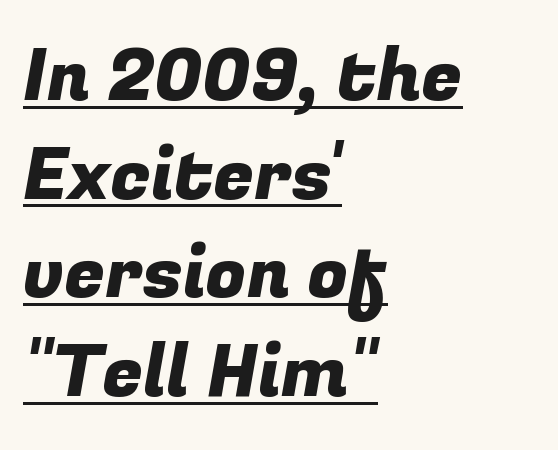
The image shows 73 px sans-serif type; set left-aligned, normal line spacing (1.35x), normal letter spacing, underlined; low stroke contrast and a medium x-height.
